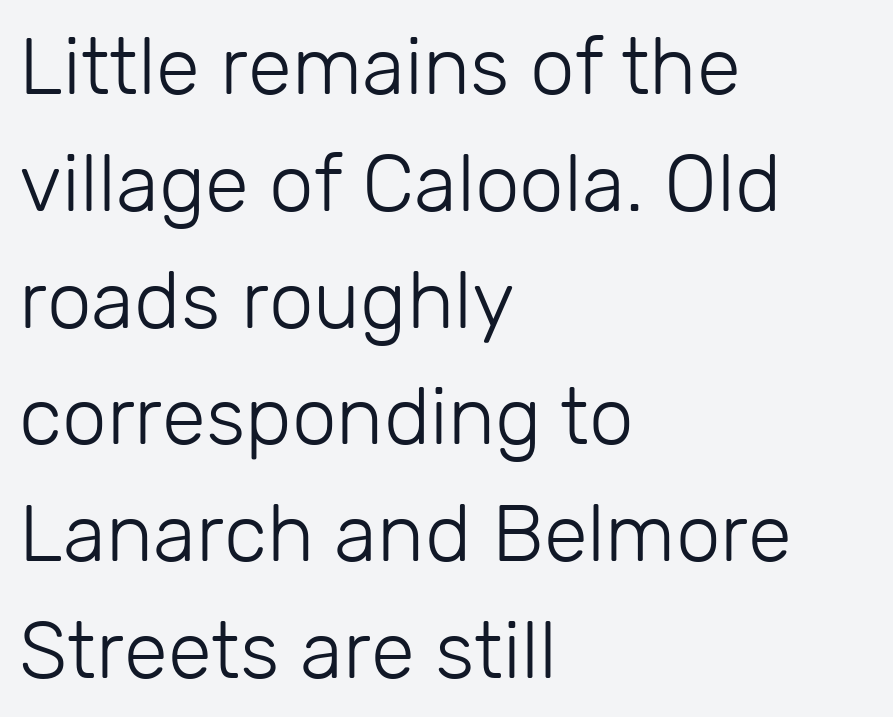
The image shows 80 px light sans-serif type, upright; set left-aligned, normal line spacing (1.46x), normal letter spacing, not underlined; low stroke contrast and a medium x-height.
